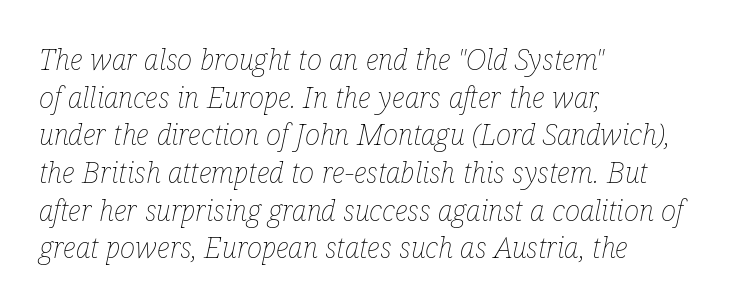
{"italic": "yes", "lean": "right", "slant_degrees": 12, "bold": "no", "weight": "thin", "width": "condensed", "stroke_contrast": "low", "x_height": "medium", "monospaced": "no", "underline": "no", "align": "left", "line_spacing": "normal", "line_spacing_ratio": 1.3, "letter_spacing": "normal", "letter_spacing_em": 0.0, "glyph_px": 29}
